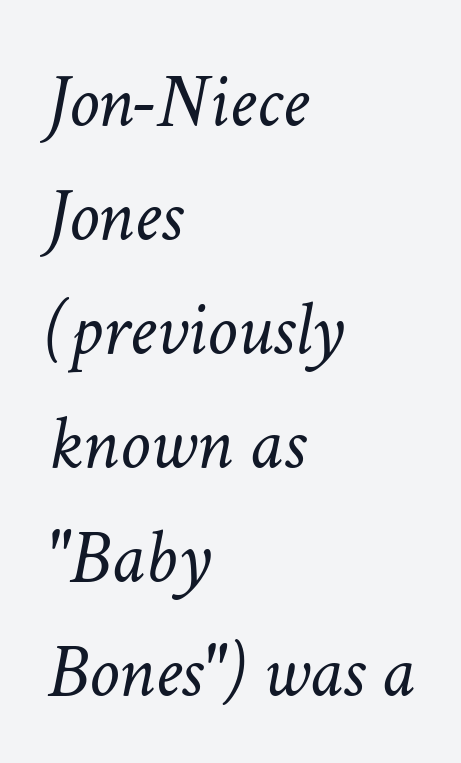
The image shows 77 px light type, italic (leaning right); set left-aligned, normal line spacing (1.48x), normal letter spacing, not underlined; low stroke contrast and a medium x-height.
